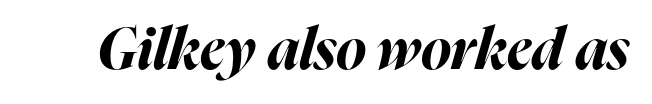
{"italic": "yes", "lean": "right", "slant_degrees": 16, "bold": "yes", "weight": "bold", "width": "normal", "stroke_contrast": "high", "x_height": "medium", "monospaced": "no", "underline": "no", "letter_spacing": "normal", "letter_spacing_em": 0.0, "glyph_px": 57}
